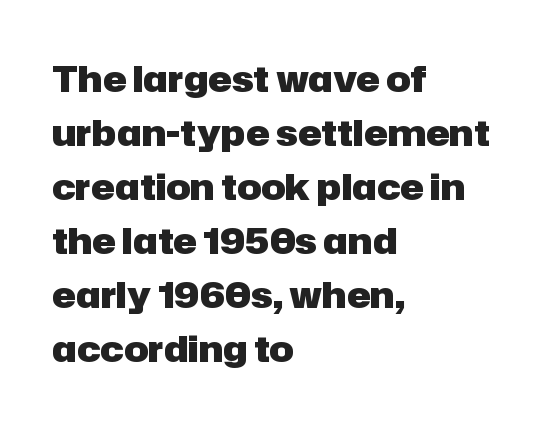
{"serif": "no", "italic": "no", "bold": "yes", "weight": "heavy", "width": "normal", "stroke_contrast": "low", "x_height": "medium", "monospaced": "no", "underline": "no", "align": "left", "line_spacing": "normal", "line_spacing_ratio": 1.5, "letter_spacing": "normal", "letter_spacing_em": 0.0, "glyph_px": 36}
